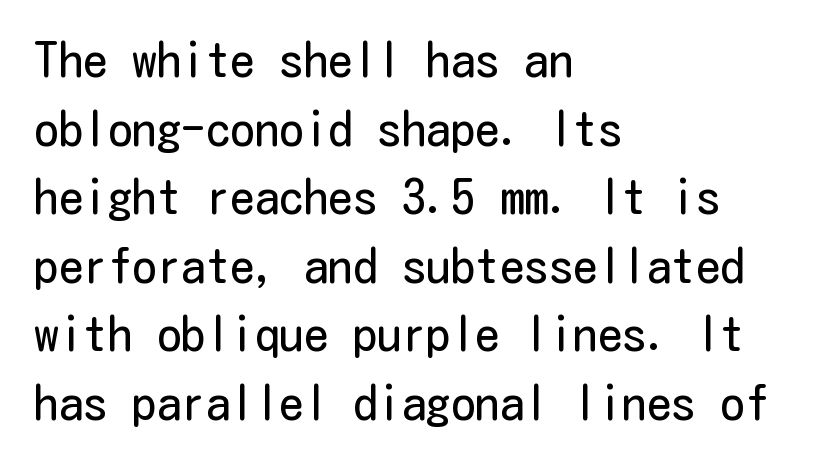
Q: Is the text bold? A: No.
Q: Is the text italic (slanted)? A: No, it is upright.
Q: Is the typeface a serif or a sans-serif typeface? A: Sans-serif.
Q: Is the text underlined? A: No.
Q: How is the paragraph aligned? A: Left-aligned.
Q: Is the spacing between letters normal or unusually wide? A: Normal.
Q: Is the spacing between lines tight, normal or loose? A: Normal.
Q: Width (condensed, normal, or wide)? A: Condensed.
Q: Stroke contrast? A: Low.
Q: x-height? A: Medium.
